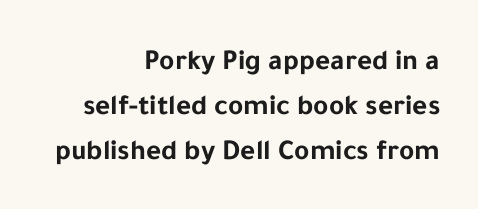
Q: Is the text bold? A: Yes.
Q: Is the text italic (slanted)? A: No, it is upright.
Q: Is the typeface a serif or a sans-serif typeface? A: Sans-serif.
Q: Is the text underlined? A: No.
Q: How is the paragraph aligned? A: Right-aligned.
Q: Is the spacing between letters normal or unusually wide? A: Normal.
Q: Is the spacing between lines tight, normal or loose? A: Normal.
Q: Width (condensed, normal, or wide)? A: Normal.
Q: Stroke contrast? A: Low.
Q: x-height? A: Medium.
Q: Monospaced? A: No.
